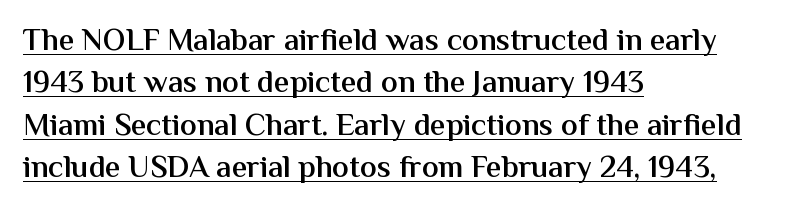
Q: Is the text bold? A: Semi-bold.
Q: Is the text italic (slanted)? A: No, it is upright.
Q: Is the typeface a serif or a sans-serif typeface? A: Sans-serif.
Q: Is the text underlined? A: Yes.
Q: How is the paragraph aligned? A: Left-aligned.
Q: Is the spacing between letters normal or unusually wide? A: Normal.
Q: Is the spacing between lines tight, normal or loose? A: Normal.
Q: Width (condensed, normal, or wide)? A: Normal.
Q: Stroke contrast? A: Medium.
Q: x-height? A: Medium.
Q: Monospaced? A: No.
